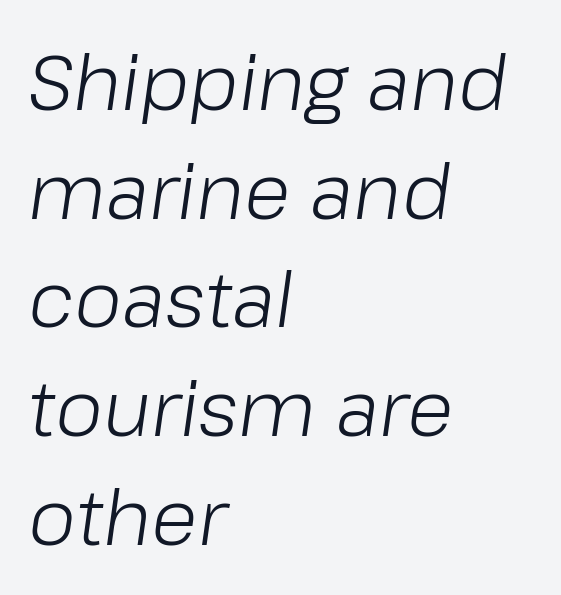
Q: Is the text bold? A: No.
Q: Is the text italic (slanted)? A: Yes, it leans right by about 8 degrees.
Q: Is the text underlined? A: No.
Q: How is the paragraph aligned? A: Left-aligned.
Q: Is the spacing between letters normal or unusually wide? A: Normal.
Q: Is the spacing between lines tight, normal or loose? A: Normal.
Q: Width (condensed, normal, or wide)? A: Normal.
Q: Stroke contrast? A: Low.
Q: x-height? A: Medium.
Q: Monospaced? A: No.
